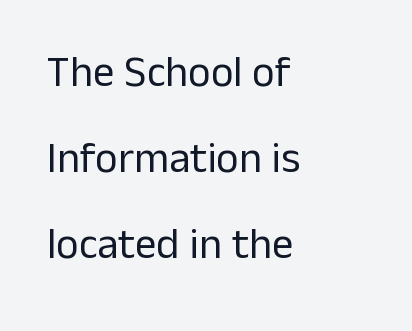
Q: Is the text bold? A: No.
Q: Is the text italic (slanted)? A: No, it is upright.
Q: Is the typeface a serif or a sans-serif typeface? A: Sans-serif.
Q: Is the text underlined? A: No.
Q: How is the paragraph aligned? A: Left-aligned.
Q: Is the spacing between letters normal or unusually wide? A: Normal.
Q: Is the spacing between lines tight, normal or loose? A: Loose.
Q: Width (condensed, normal, or wide)? A: Normal.
Q: Stroke contrast? A: Low.
Q: x-height? A: Medium.
Q: Monospaced? A: No.
